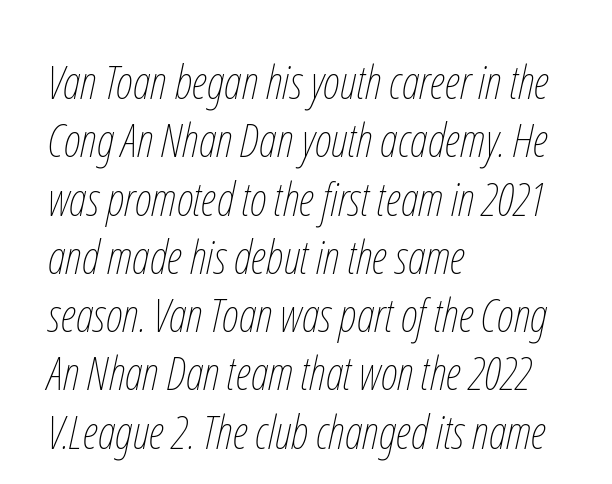
The image shows 47 px thin, condensed type, italic (leaning right); set left-aligned, line spacing 1.24x, normal letter spacing, not underlined; low stroke contrast and a medium x-height.
